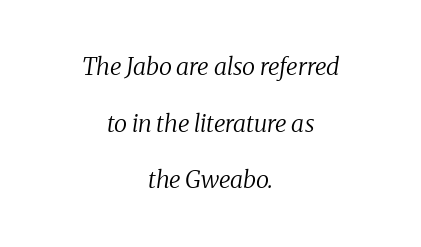
Q: Is the text bold? A: No.
Q: Is the text italic (slanted)? A: Yes, it leans right by about 8 degrees.
Q: Is the text underlined? A: No.
Q: How is the paragraph aligned? A: Centered.
Q: Is the spacing between letters normal or unusually wide? A: Normal.
Q: Is the spacing between lines tight, normal or loose? A: Loose.
